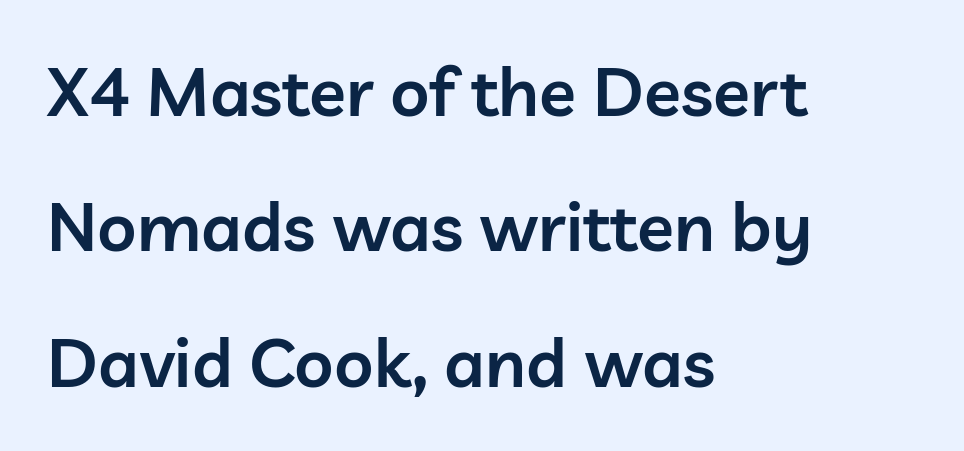
{"serif": "no", "italic": "no", "bold": "semi", "weight": "semibold", "width": "normal", "stroke_contrast": "low", "x_height": "medium", "monospaced": "no", "underline": "no", "align": "left", "line_spacing": "loose", "line_spacing_ratio": 1.99, "letter_spacing": "normal", "letter_spacing_em": 0.0, "glyph_px": 68}
